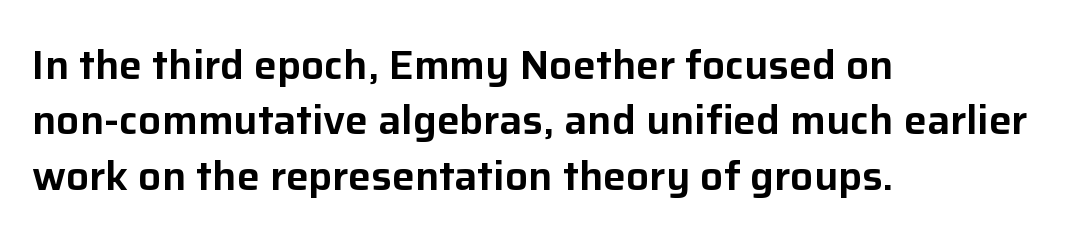
The image shows 41 px sans-serif type, upright; set left-aligned, normal line spacing (1.35x), normal letter spacing, not underlined; low stroke contrast and a medium x-height.
